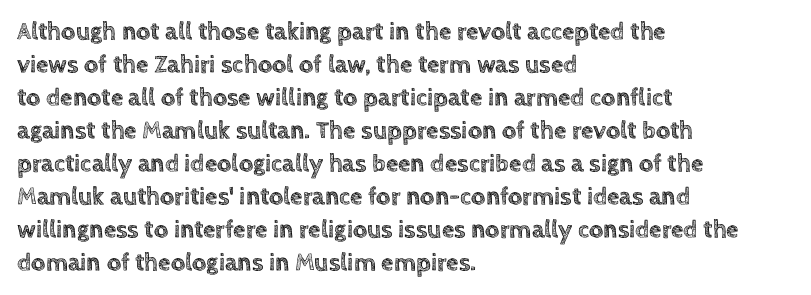
Q: Is the text italic (slanted)? A: No, it is upright.
Q: Is the text underlined? A: No.
Q: How is the paragraph aligned? A: Left-aligned.
Q: Is the spacing between letters normal or unusually wide? A: Normal.
Q: Is the spacing between lines tight, normal or loose? A: Normal.
